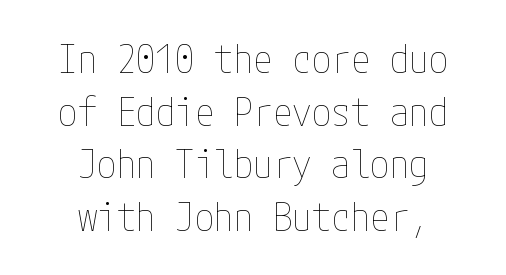
Q: Is the text bold? A: No.
Q: Is the text italic (slanted)? A: No, it is upright.
Q: Is the text underlined? A: No.
Q: How is the paragraph aligned? A: Centered.
Q: Is the spacing between letters normal or unusually wide? A: Normal.
Q: Is the spacing between lines tight, normal or loose? A: Normal.
Q: Width (condensed, normal, or wide)? A: Condensed.
Q: Stroke contrast? A: Low.
Q: x-height? A: Medium.
